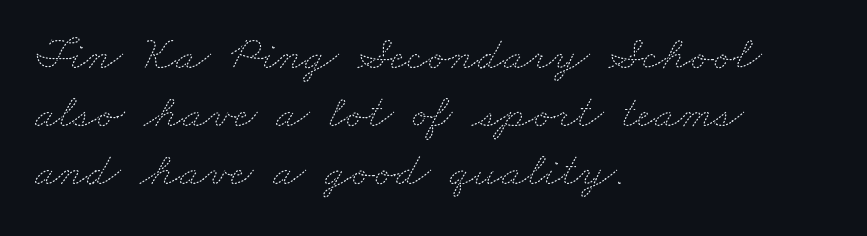
Caption: standard tracking, unaltered. Is this a heavy cut? Hardly; it is regular or lighter. The paragraph has a hard left edge and a soft right edge. Proportional: the letters do not fall into vertical columns. Decoration check: the copy has no underline.
